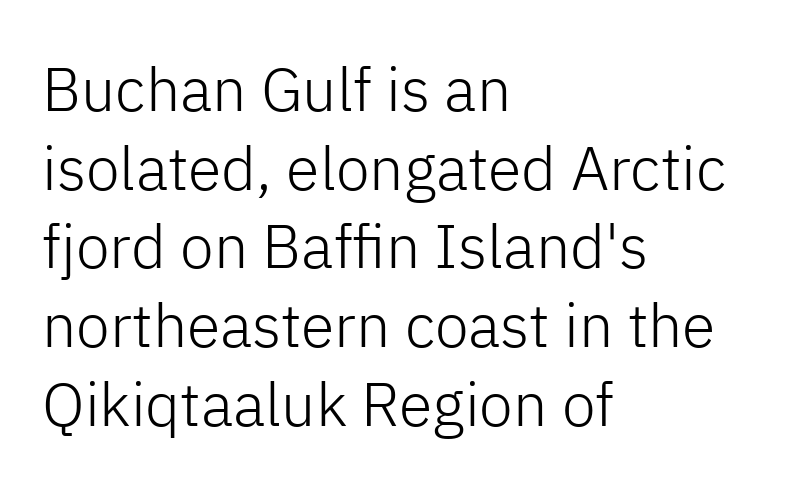
Q: Is the text bold? A: No.
Q: Is the text italic (slanted)? A: No, it is upright.
Q: Is the typeface a serif or a sans-serif typeface? A: Sans-serif.
Q: Is the text underlined? A: No.
Q: How is the paragraph aligned? A: Left-aligned.
Q: Is the spacing between letters normal or unusually wide? A: Normal.
Q: Is the spacing between lines tight, normal or loose? A: Normal.
Q: Width (condensed, normal, or wide)? A: Normal.
Q: Stroke contrast? A: Low.
Q: x-height? A: Medium.
Q: Monospaced? A: No.
